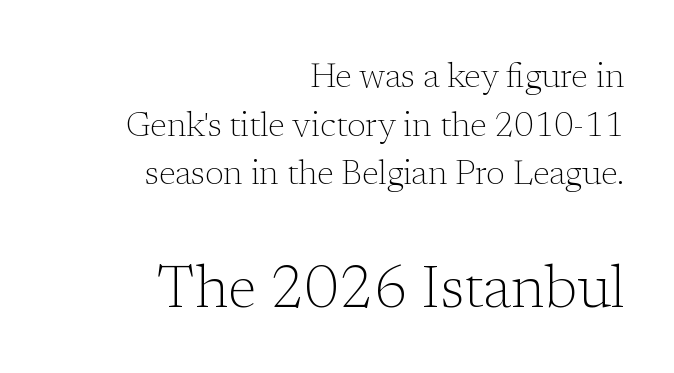
Q: Is the text bold? A: No.
Q: Is the text italic (slanted)? A: No, it is upright.
Q: Is the typeface a serif or a sans-serif typeface? A: Serif.
Q: Is the text underlined? A: No.
Q: How is the paragraph aligned? A: Right-aligned.
Q: Is the spacing between letters normal or unusually wide? A: Normal.
Q: Is the spacing between lines tight, normal or loose? A: Normal.
Q: Which block of text is set in a larger size, the first (top) or the second (bottom)? A: The second (bottom) one.
Q: Width (condensed, normal, or wide)? A: Normal.
Q: Stroke contrast? A: Low.
Q: x-height? A: Medium.
Q: Monospaced? A: No.
